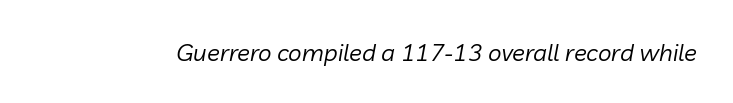
Q: Is the text bold? A: No.
Q: Is the text italic (slanted)? A: Yes, it leans right by about 10 degrees.
Q: Is the text underlined? A: No.
Q: Is the spacing between letters normal or unusually wide? A: Normal.
